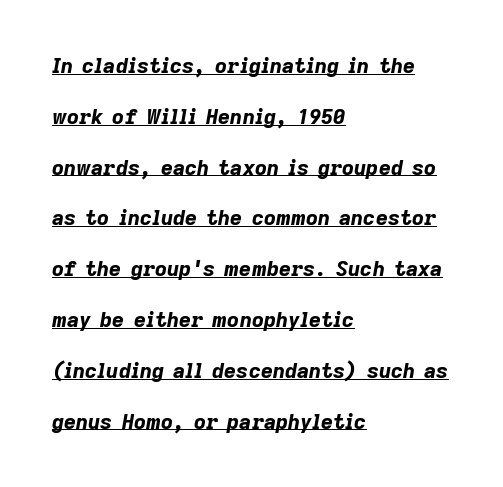
{"italic": "yes", "lean": "right", "slant_degrees": 9, "bold": "yes", "underline": "yes", "align": "left", "line_spacing": "loose", "line_spacing_ratio": 2.42, "letter_spacing": "normal", "letter_spacing_em": 0.0, "glyph_px": 21}
